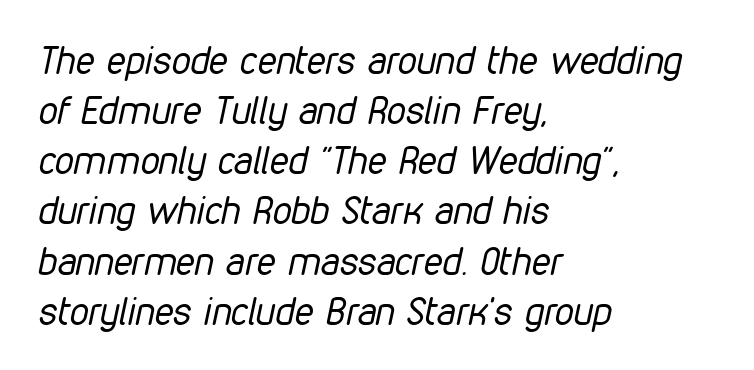
Q: Is the text bold? A: No.
Q: Is the text italic (slanted)? A: Yes, it leans right by about 12 degrees.
Q: Is the text underlined? A: No.
Q: How is the paragraph aligned? A: Left-aligned.
Q: Is the spacing between letters normal or unusually wide? A: Normal.
Q: Is the spacing between lines tight, normal or loose? A: Normal.
Q: Width (condensed, normal, or wide)? A: Condensed.
Q: Stroke contrast? A: Low.
Q: x-height? A: Medium.
Q: Monospaced? A: No.
